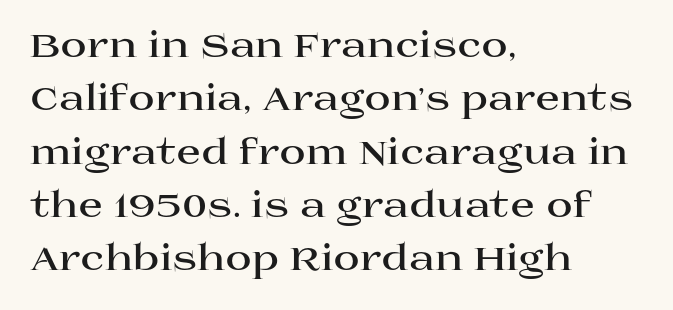
{"serif": "yes", "italic": "no", "bold": "yes", "weight": "bold", "width": "wide", "stroke_contrast": "high", "x_height": "large", "monospaced": "no", "underline": "no", "align": "left", "line_spacing": "normal", "line_spacing_ratio": 1.48, "letter_spacing": "normal", "letter_spacing_em": 0.0, "glyph_px": 36}
